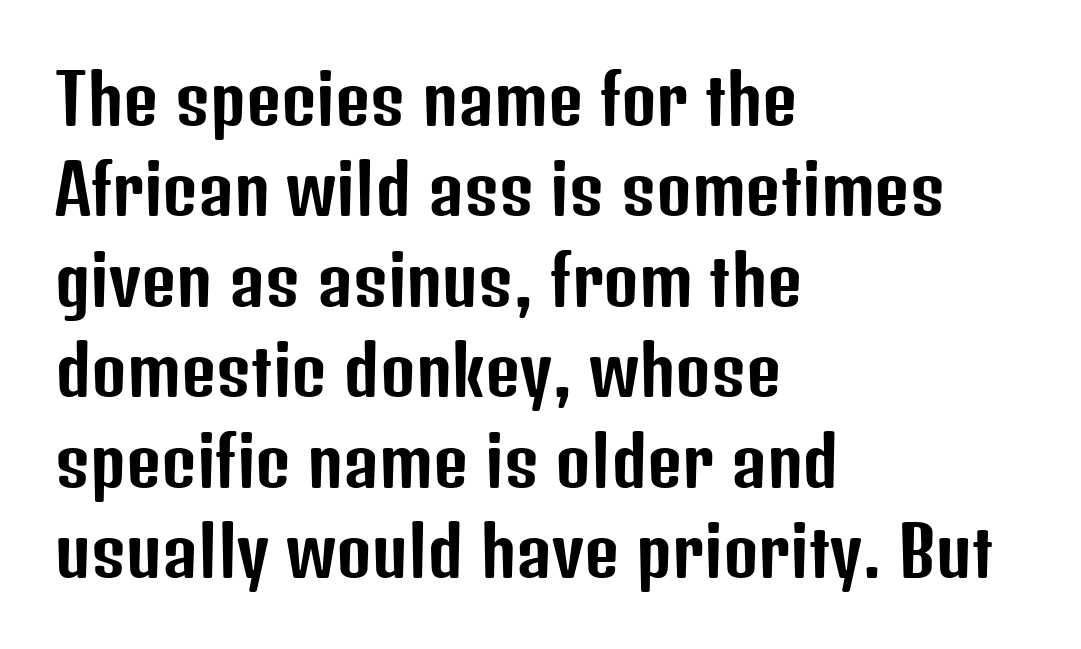
{"serif": "no", "italic": "no", "width": "condensed", "stroke_contrast": "low", "x_height": "medium", "monospaced": "no", "underline": "no", "align": "left", "line_spacing": "normal", "line_spacing_ratio": 1.33, "letter_spacing": "normal", "letter_spacing_em": 0.0, "glyph_px": 68}
